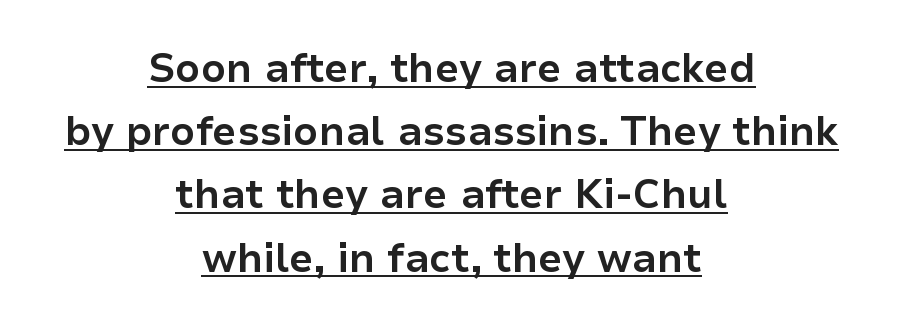
{"serif": "no", "italic": "no", "bold": "yes", "weight": "bold", "width": "normal", "stroke_contrast": "low", "x_height": "medium", "monospaced": "no", "underline": "yes", "align": "center", "line_spacing": "normal", "line_spacing_ratio": 1.58, "letter_spacing": "normal", "letter_spacing_em": 0.0, "glyph_px": 40}
